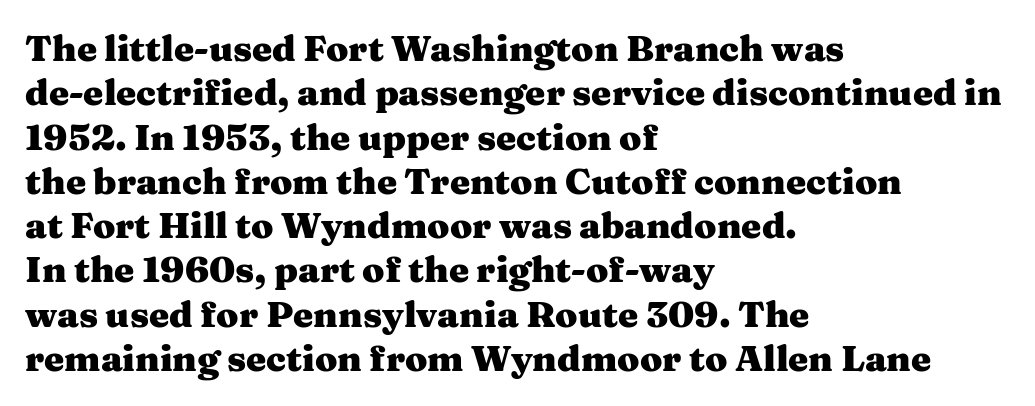
Q: Is the text bold? A: Yes.
Q: Is the text italic (slanted)? A: No, it is upright.
Q: Is the typeface a serif or a sans-serif typeface? A: Serif.
Q: Is the text underlined? A: No.
Q: How is the paragraph aligned? A: Left-aligned.
Q: Is the spacing between letters normal or unusually wide? A: Normal.
Q: Width (condensed, normal, or wide)? A: Wide.
Q: Stroke contrast? A: Medium.
Q: x-height? A: Medium.
Q: Monospaced? A: No.
